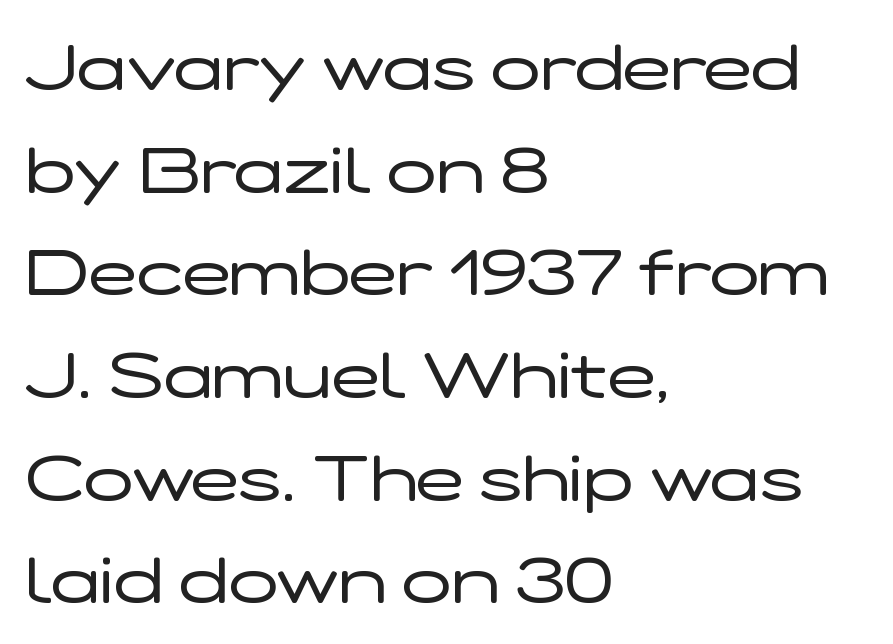
The image shows 65 px regular-weight, wide sans-serif type, upright; set left-aligned, normal line spacing (1.58x), normal letter spacing, not underlined; low stroke contrast and a medium x-height.
